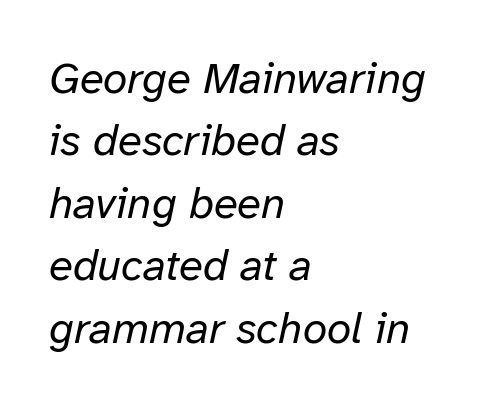
In terms of letterspacing, this is plain default setting. Students, observe: this is what conventionally led text looks like. Ink coverage per letter is moderate at most. Any mark beneath the type? The region is blank. The passage is arranged the way most books set body copy — flush left.
